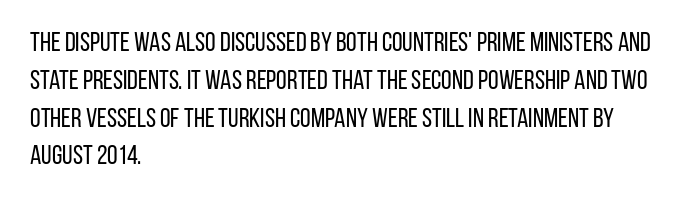
The image shows 27 px text type, upright; set left-aligned, normal line spacing (1.4x), normal letter spacing, not underlined.
